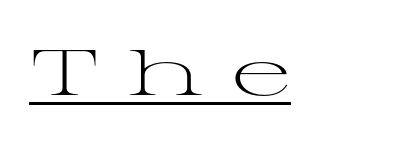
The image shows 64 px light, wide serif type, upright; set unusually wide letter spacing (+0.44 em), underlined; medium stroke contrast and a medium x-height.
